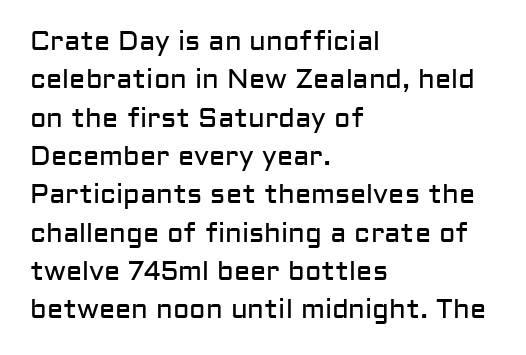
{"italic": "no", "bold": "no", "underline": "no", "align": "left", "line_spacing": "normal", "line_spacing_ratio": 1.42, "letter_spacing": "normal", "letter_spacing_em": 0.0, "glyph_px": 27}
